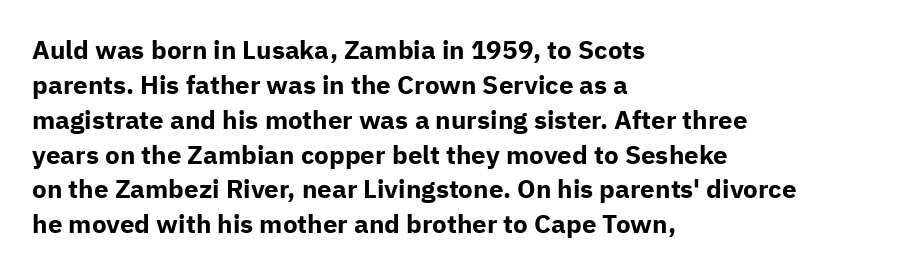
{"italic": "no", "bold": "yes", "underline": "no", "align": "left", "line_spacing": "normal", "line_spacing_ratio": 1.34, "letter_spacing": "normal", "letter_spacing_em": 0.0, "glyph_px": 26}
